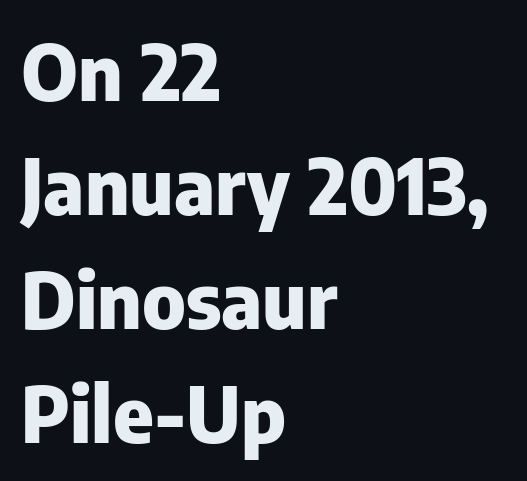
The image shows 77 px heavy sans-serif type, upright; set left-aligned, normal line spacing (1.48x), normal letter spacing, not underlined; low stroke contrast and a medium x-height.
